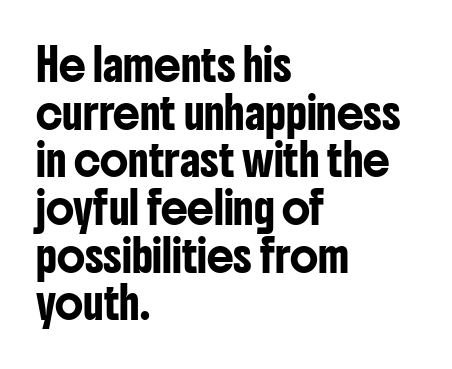
Q: Is the text italic (slanted)? A: No, it is upright.
Q: Is the typeface a serif or a sans-serif typeface? A: Sans-serif.
Q: Is the text underlined? A: No.
Q: How is the paragraph aligned? A: Left-aligned.
Q: Is the spacing between letters normal or unusually wide? A: Normal.
Q: Is the spacing between lines tight, normal or loose? A: Normal.
Q: Width (condensed, normal, or wide)? A: Condensed.
Q: Stroke contrast? A: Low.
Q: x-height? A: Medium.
Q: Monospaced? A: No.
